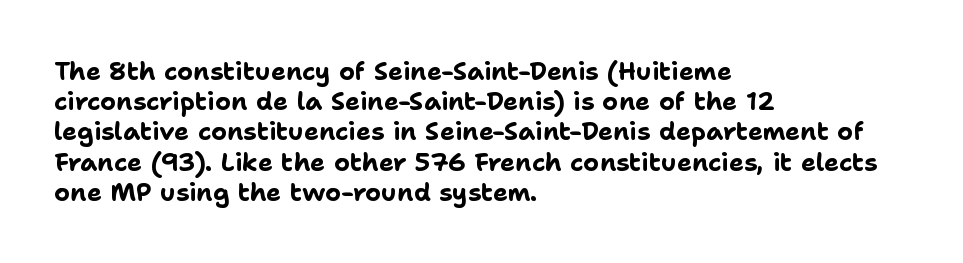
Q: Is the text bold? A: Yes.
Q: Is the text italic (slanted)? A: No, it is upright.
Q: Is the text underlined? A: No.
Q: How is the paragraph aligned? A: Left-aligned.
Q: Is the spacing between letters normal or unusually wide? A: Normal.
